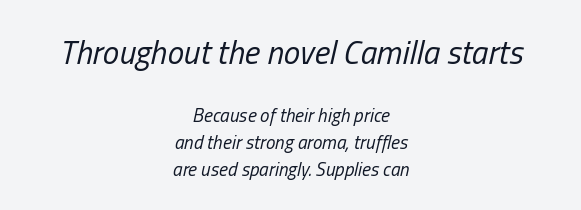
The image shows 33 px regular-weight, condensed type, italic (leaning right); set centered, normal line spacing (1.43x), normal letter spacing, not underlined; the first (top) block is 1.74x larger; low stroke contrast and a medium x-height.
